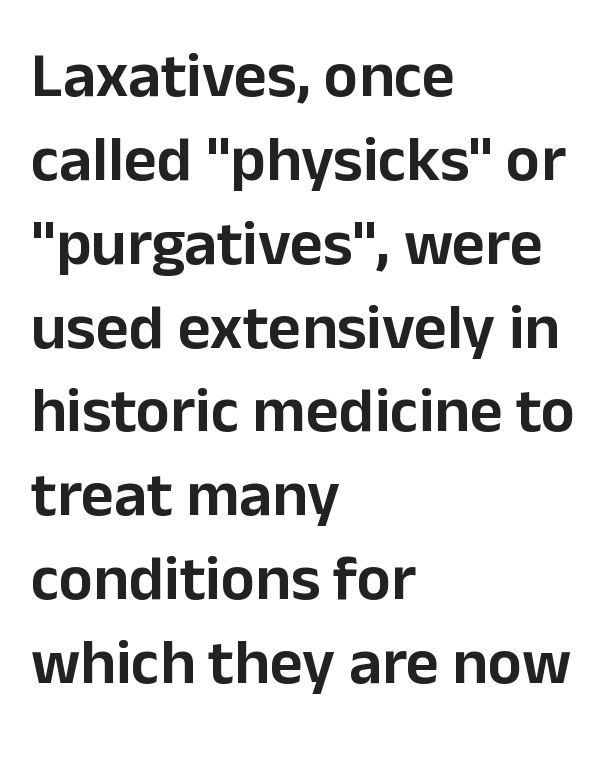
Default kerning and tracking; the words read as compact shapes. These lines are rendered in a variable-pitch font. What's the leading like? Ordinary, nothing unusual. I'd call this a sans setting — the letters go barefoot.
